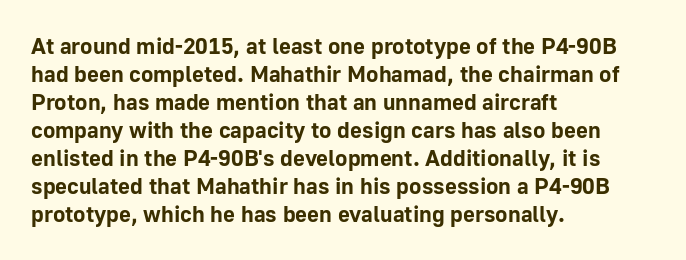
Look at the stroke-to-counter ratio: heavy, a bold. Ordinary non-slanted type is in use. The baseline area is clear. The setting favours the left margin, as ordinary paragraphs usually do. Look at the tracking — it's just the regular setting, nothing added.
